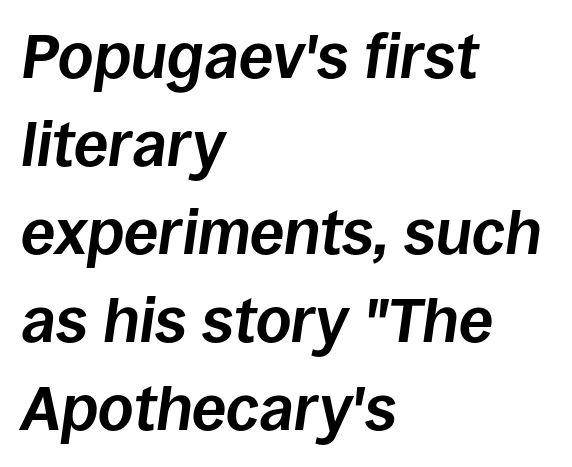
A full-strength bold gives these letters their thick strokes. The font's italic variant was chosen for this text. The specimen omits any rule beneath the text block's lines. No extra tracking has been applied to these lines. The ragged edge is on the right, which tells us the setting is flush left.
